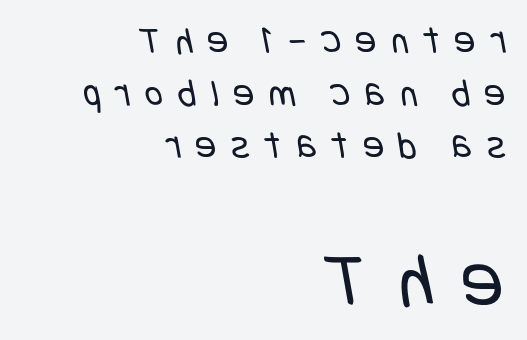
Q: Is the text bold? A: No.
Q: Is the typeface a serif or a sans-serif typeface? A: Sans-serif.
Q: Is the text underlined? A: No.
Q: How is the paragraph aligned? A: Right-aligned.
Q: Is the spacing between letters normal or unusually wide? A: Unusually wide.
Q: Is the spacing between lines tight, normal or loose? A: Normal.
Q: Which block of text is set in a larger size, the first (top) or the second (bottom)? A: The second (bottom) one.
Q: Width (condensed, normal, or wide)? A: Condensed.
Q: Stroke contrast? A: Low.
Q: x-height? A: Large.
